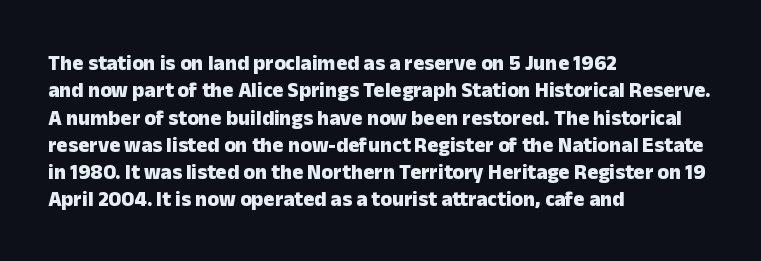
{"italic": "no", "bold": "yes", "underline": "no", "align": "left", "line_spacing": "normal", "line_spacing_ratio": 1.3, "letter_spacing": "normal", "letter_spacing_em": 0.0, "glyph_px": 21}
